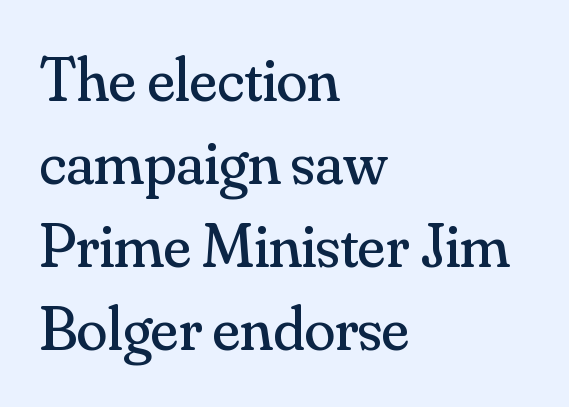
Q: Is the text bold? A: No.
Q: Is the text italic (slanted)? A: No, it is upright.
Q: Is the typeface a serif or a sans-serif typeface? A: Serif.
Q: Is the text underlined? A: No.
Q: How is the paragraph aligned? A: Left-aligned.
Q: Is the spacing between letters normal or unusually wide? A: Normal.
Q: Is the spacing between lines tight, normal or loose? A: Normal.
Q: Width (condensed, normal, or wide)? A: Normal.
Q: Stroke contrast? A: Medium.
Q: x-height? A: Small.
Q: Monospaced? A: No.
